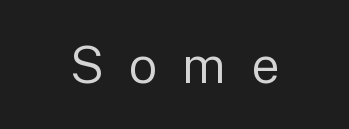
The letters advance in unequal steps, a hallmark of proportional type. The typography opts for an upright posture over an oblique one. The typesetter chose a symmetrical, centered arrangement here. The specimen omits any rule beneath the text block's lines. Display-style spreading of the glyphs; the letterfit is very open. Letterform terminals end flat and unadorned throughout the passage.
